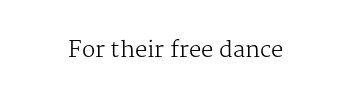
The image shows 22 px text type, upright; set normal letter spacing, not underlined.
